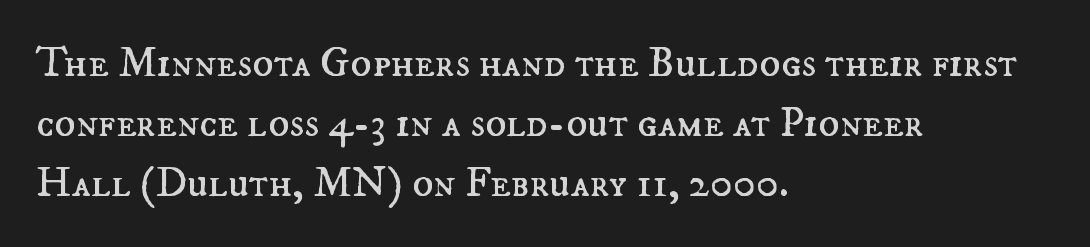
Anything drawn beneath the words? Only blank space. The letters advance in unequal steps, a hallmark of proportional type. A normal amount of white space separates one row of letters from the next. One-word summary of the alignment: left. Caption: standard tracking, unaltered. Weight: not bold — regular or lighter.
